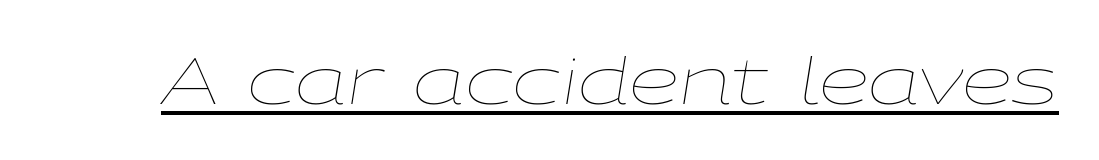
{"italic": "yes", "lean": "right", "slant_degrees": 9, "bold": "no", "weight": "thin", "width": "wide", "stroke_contrast": "low", "x_height": "medium", "monospaced": "no", "underline": "yes", "letter_spacing": "normal", "letter_spacing_em": 0.0, "glyph_px": 65}
